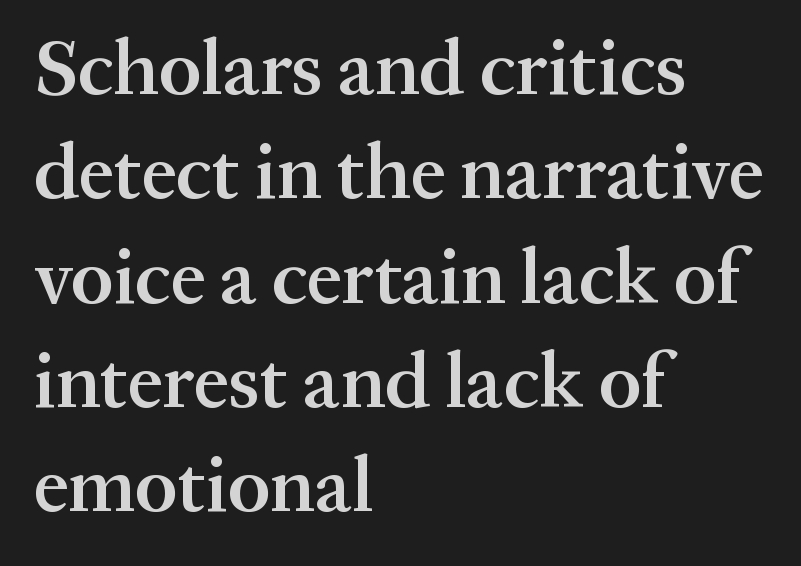
Interline gaps are of average width in this sample. These lines carry some extra weight — a demibold, not a full bold. Proportional: the letters do not fall into vertical columns. The text was rendered using a seriffed face with decorative stroke endings. The specimen reads as upright at a glance.
